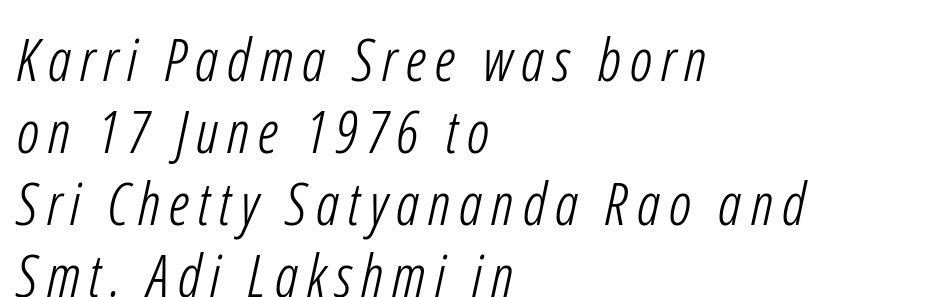
The image shows 59 px light, condensed sans-serif type; set left-aligned, line spacing 1.22x, not underlined; low stroke contrast and a medium x-height.
